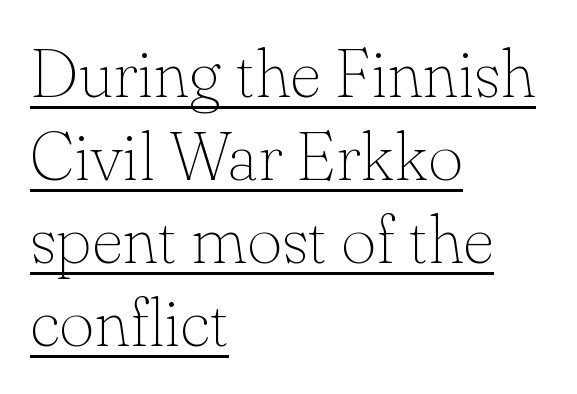
The image shows 68 px thin serif type, upright; set left-aligned, line spacing 1.22x, normal letter spacing, underlined; low stroke contrast and a small x-height.
